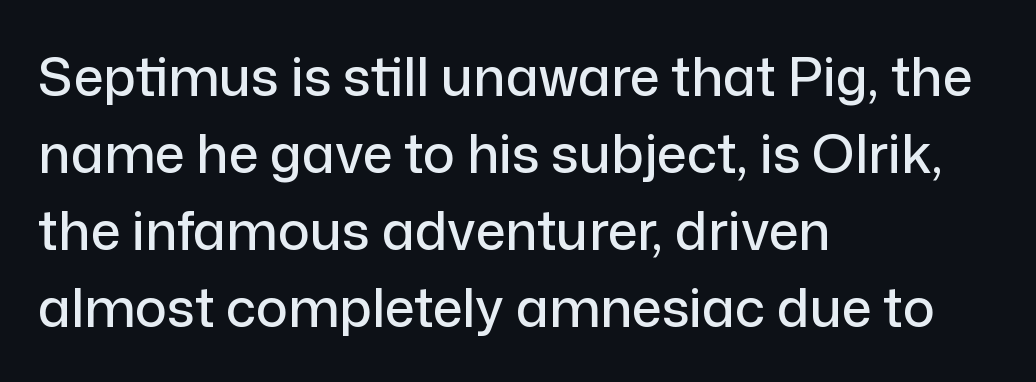
{"serif": "no", "italic": "no", "width": "normal", "stroke_contrast": "low", "x_height": "medium", "monospaced": "no", "underline": "no", "align": "left", "line_spacing": "normal", "line_spacing_ratio": 1.45, "letter_spacing": "normal", "letter_spacing_em": 0.0, "glyph_px": 53}
